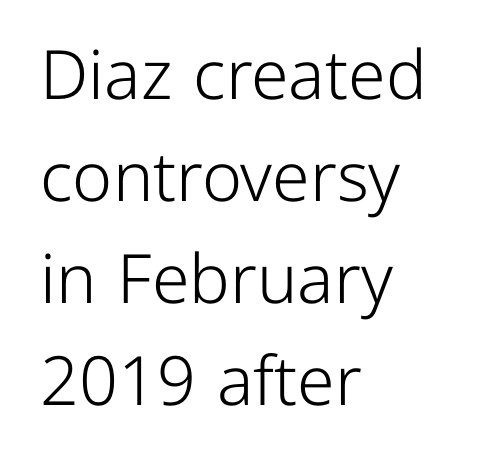
Q: Is the text bold? A: No.
Q: Is the text italic (slanted)? A: No, it is upright.
Q: Is the typeface a serif or a sans-serif typeface? A: Sans-serif.
Q: Is the text underlined? A: No.
Q: How is the paragraph aligned? A: Left-aligned.
Q: Is the spacing between letters normal or unusually wide? A: Normal.
Q: Is the spacing between lines tight, normal or loose? A: Normal.
Q: Width (condensed, normal, or wide)? A: Normal.
Q: Stroke contrast? A: Low.
Q: x-height? A: Medium.
Q: Monospaced? A: No.
